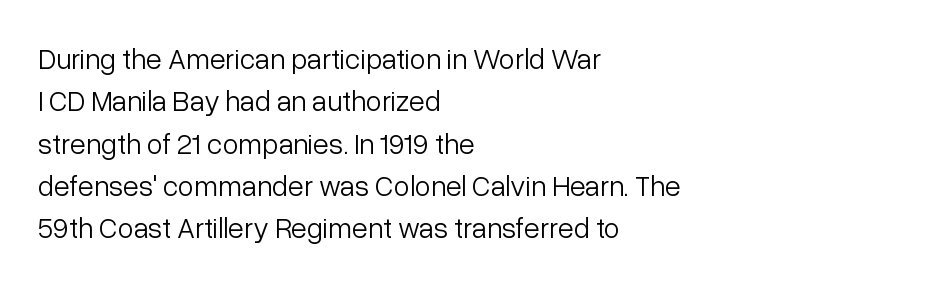
The image shows 29 px light sans-serif type, upright; set left-aligned, normal line spacing (1.46x), normal letter spacing, not underlined; low stroke contrast and a medium x-height.
